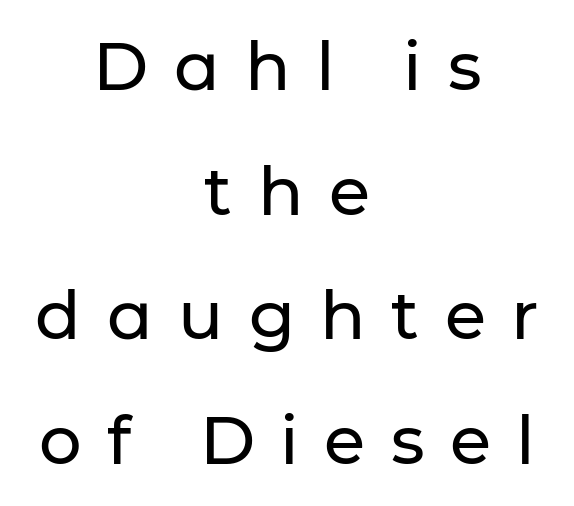
The image shows 67 px sans-serif type, upright; set centered, line spacing 1.86x, unusually wide letter spacing (+0.38 em), not underlined; low stroke contrast and a medium x-height.
